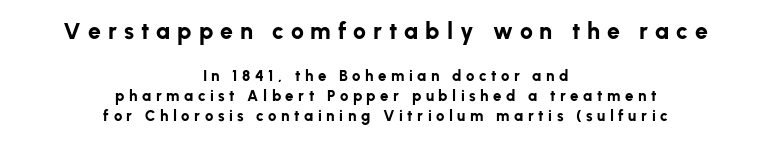
The image shows 23 px bold type, upright; set centered, normal line spacing (1.33x), unusually wide letter spacing (+0.3 em), not underlined; the first (top) block is 1.53x larger.
